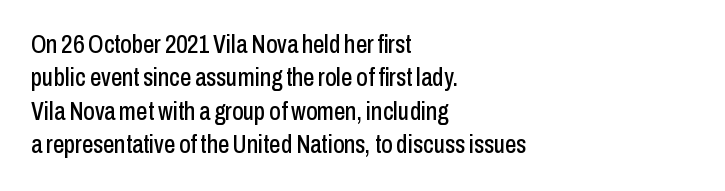
{"italic": "no", "underline": "no", "align": "left", "line_spacing": "normal", "line_spacing_ratio": 1.34, "letter_spacing": "normal", "letter_spacing_em": 0.0, "glyph_px": 25}
